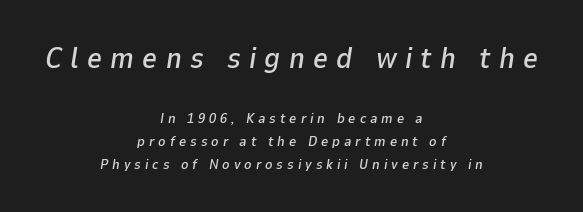
How would I describe the line gaps? Plain and ordinary. Large over small — that's the arrangement of the two blocks here. Underline: absent. Leftover space on each line is divided equally before and after the words. The letters are slanted; this is an italic face. The tracking jumps out immediately: characters are airy and widely separated.
